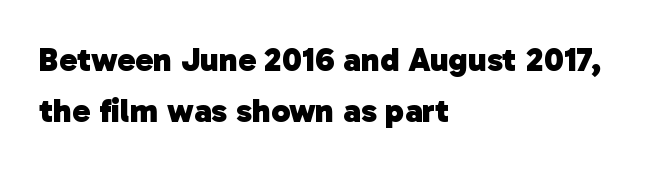
Q: Is the text bold? A: Yes.
Q: Is the typeface a serif or a sans-serif typeface? A: Sans-serif.
Q: Is the text underlined? A: No.
Q: How is the paragraph aligned? A: Left-aligned.
Q: Is the spacing between letters normal or unusually wide? A: Normal.
Q: Is the spacing between lines tight, normal or loose? A: Normal.
Q: Width (condensed, normal, or wide)? A: Normal.
Q: Stroke contrast? A: Low.
Q: x-height? A: Medium.
Q: Monospaced? A: No.
